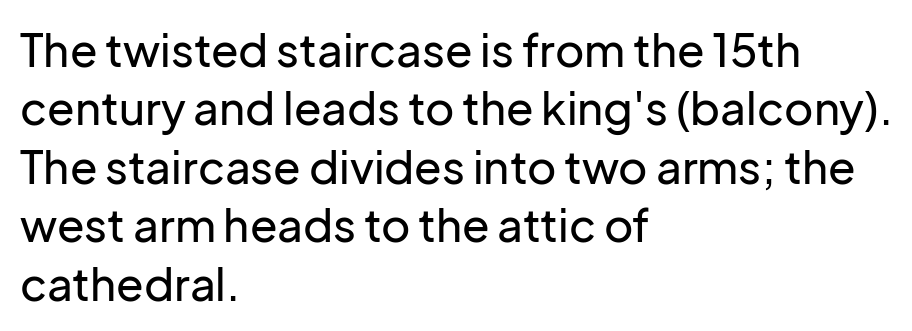
The image shows 45 px sans-serif type, upright; set left-aligned, normal line spacing (1.3x), normal letter spacing, not underlined; low stroke contrast and a medium x-height.
